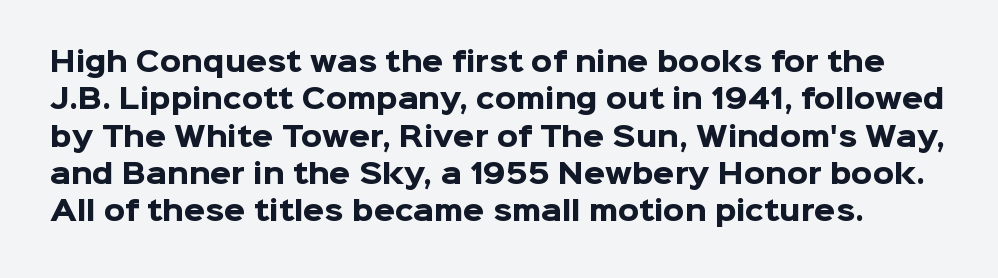
The image shows 27 px bold type, upright; set normal line spacing (1.38x), normal letter spacing, not underlined.
